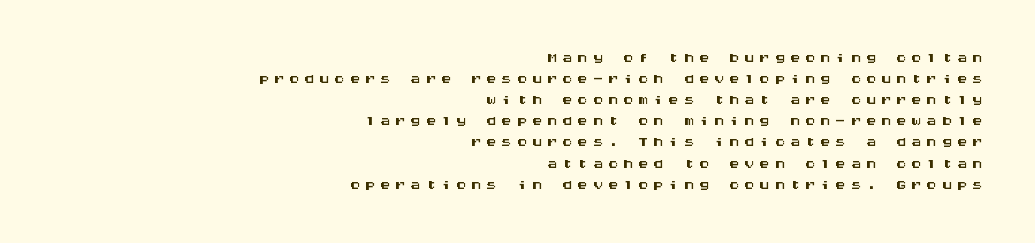
Q: Is the text italic (slanted)? A: No, it is upright.
Q: Is the text underlined? A: No.
Q: How is the paragraph aligned? A: Right-aligned.
Q: Is the spacing between lines tight, normal or loose? A: Tight.
